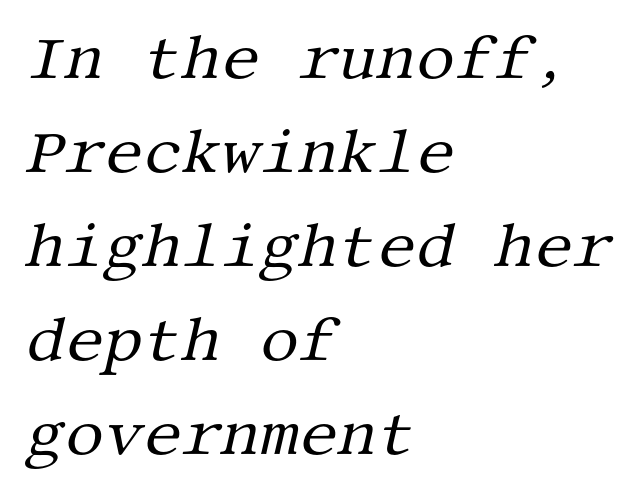
The image shows 61 px regular-weight serif type, italic (leaning right); set left-aligned, normal line spacing (1.54x), normal letter spacing, not underlined; medium stroke contrast and a large x-height.
